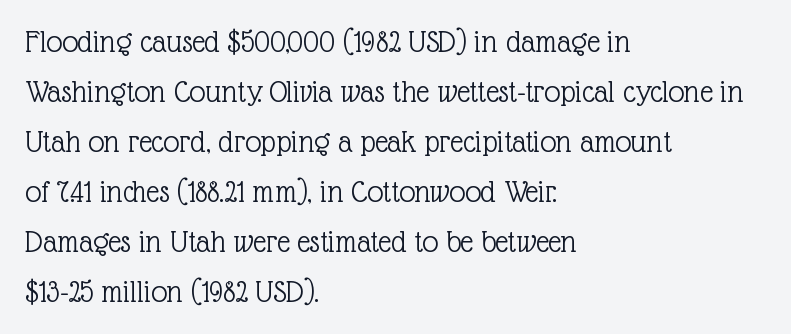
The image shows 32 px light serif type, upright; set left-aligned, normal line spacing (1.56x), normal letter spacing, not underlined; a medium x-height.
